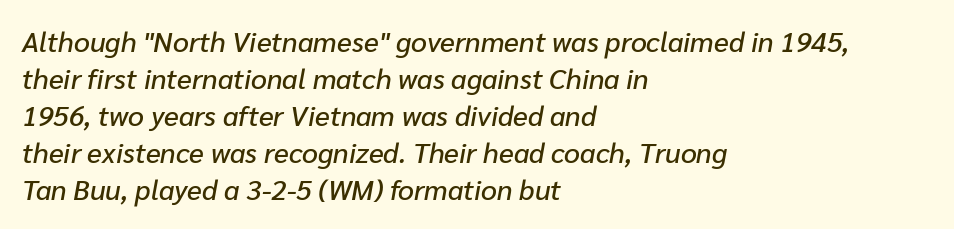
Q: Is the text italic (slanted)? A: Yes, it leans right by about 10 degrees.
Q: Is the text underlined? A: No.
Q: How is the paragraph aligned? A: Left-aligned.
Q: Is the spacing between letters normal or unusually wide? A: Normal.
Q: Is the spacing between lines tight, normal or loose? A: Normal.
Q: Width (condensed, normal, or wide)? A: Normal.
Q: Stroke contrast? A: Low.
Q: x-height? A: Medium.
Q: Monospaced? A: No.
